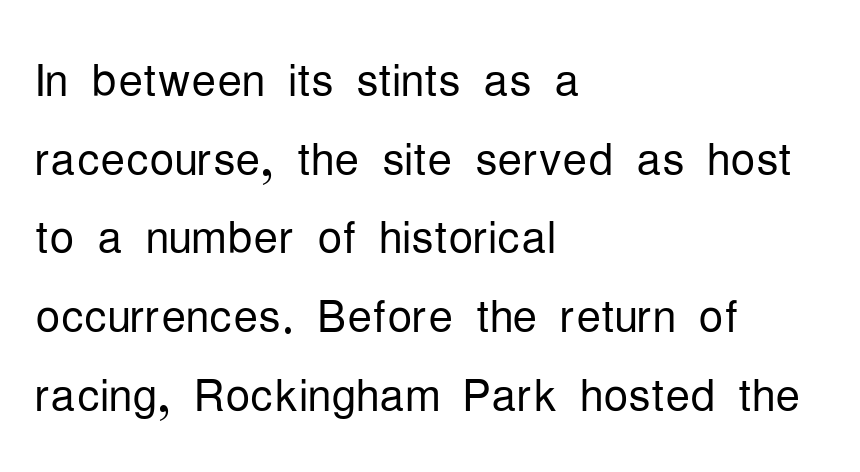
{"serif": "no", "italic": "no", "bold": "no", "weight": "light", "width": "condensed", "stroke_contrast": "low", "x_height": "medium", "monospaced": "no", "underline": "no", "align": "left", "line_spacing": "normal", "line_spacing_ratio": 1.27, "letter_spacing": "normal", "letter_spacing_em": 0.0, "glyph_px": 62}
